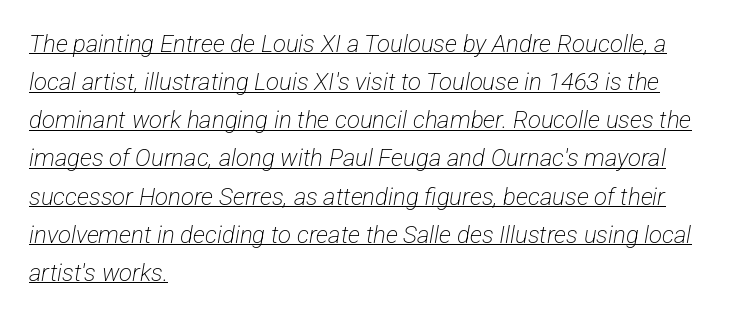
The lettering is marked with a stroke running underneath it. The font is comparable to plain body text, perhaps lighter. Visually the block forms a straight wall on the left and a jagged coastline on the right. Each new line begins a customary step beneath the previous one.
